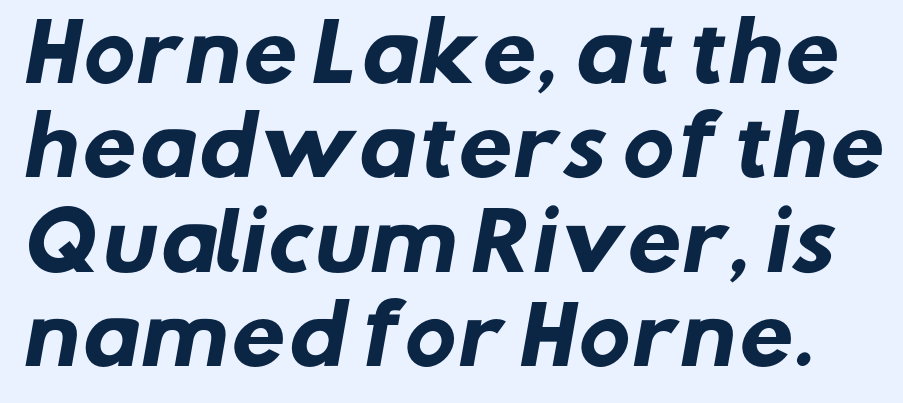
Default kerning and tracking; the words read as compact shapes. Rule under the text: the space is simply empty. Note the varied advance widths — an 'i' is clearly narrower than an 'm'. The face used here is a sans, in the tradition of grotesques and geometrics.
